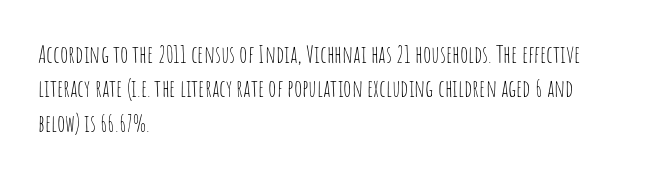
The image shows 24 px text type, upright; set left-aligned, normal line spacing (1.43x), normal letter spacing, not underlined.
